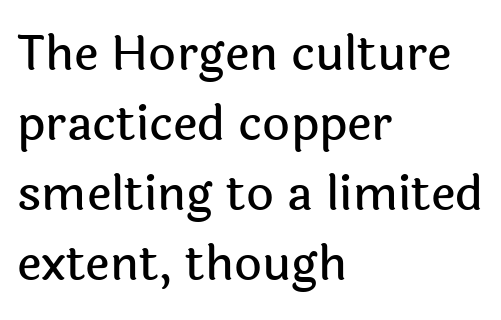
Q: Is the text italic (slanted)? A: No, it is upright.
Q: Is the typeface a serif or a sans-serif typeface? A: Sans-serif.
Q: Is the text underlined? A: No.
Q: How is the paragraph aligned? A: Left-aligned.
Q: Is the spacing between letters normal or unusually wide? A: Normal.
Q: Is the spacing between lines tight, normal or loose? A: Normal.
Q: Width (condensed, normal, or wide)? A: Normal.
Q: x-height? A: Medium.
Q: Monospaced? A: No.
